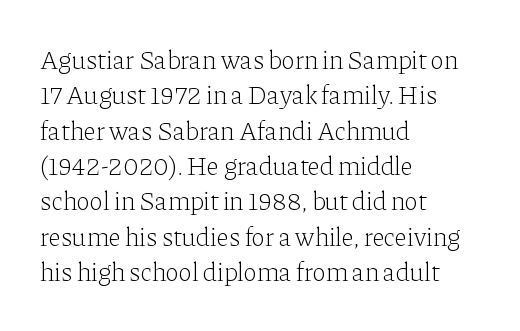
{"italic": "no", "bold": "no", "underline": "no", "align": "left", "line_spacing": "normal", "line_spacing_ratio": 1.36, "letter_spacing": "normal", "letter_spacing_em": 0.0, "glyph_px": 26}
